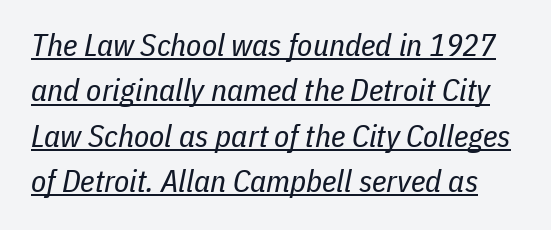
{"italic": "yes", "lean": "right", "slant_degrees": 11, "bold": "no", "weight": "regular", "width": "condensed", "stroke_contrast": "low", "x_height": "medium", "monospaced": "no", "underline": "yes", "line_spacing": "normal", "line_spacing_ratio": 1.46, "letter_spacing": "normal", "letter_spacing_em": 0.0, "glyph_px": 31}
